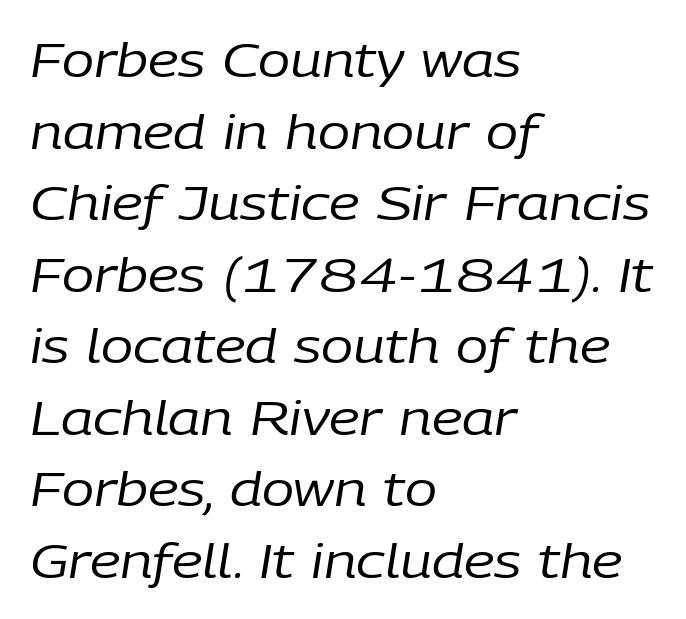
This is oblique type, the kind used for emphasis or titles. Think of a printed novel: that variable character pitch is what you see here. Horizontal alignment here is leftward, the default for most running prose. Between one letter and the next there's only the usual sliver of space. Check the space under the baseline: it is left empty. The passage shown stacks its lines at a standard gap.
